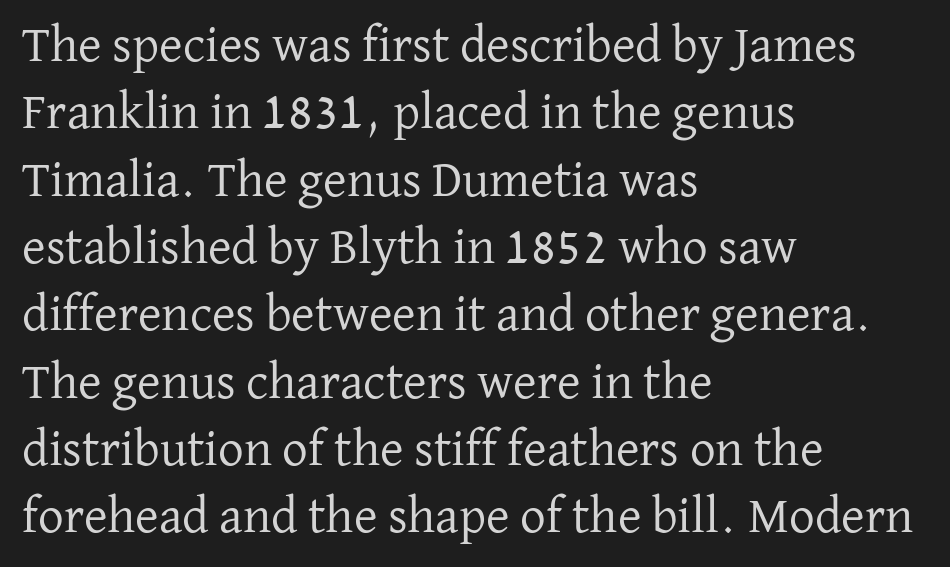
Look at the tracking — it's just the regular setting, nothing added. Character widths vary here, with narrow letters taking less room than wide ones. Notice how the stems are strictly vertical — no italics here. Decoration check: the copy has no underline. Ink coverage per letter is moderate at most.
